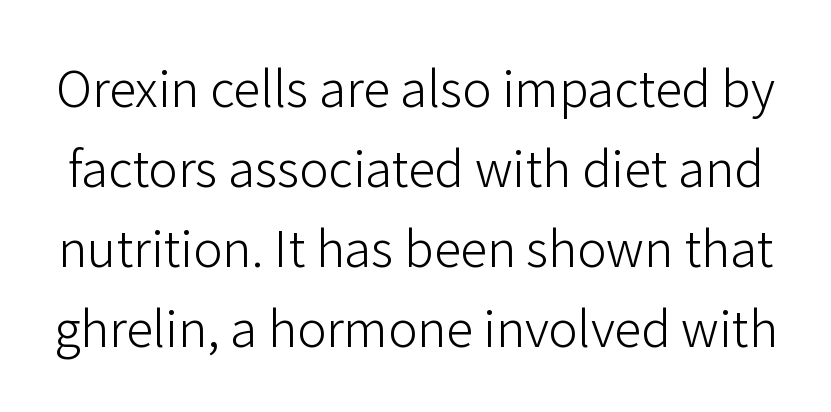
{"serif": "no", "italic": "no", "bold": "no", "weight": "light", "width": "normal", "stroke_contrast": "low", "x_height": "medium", "monospaced": "no", "underline": "no", "line_spacing": "normal", "line_spacing_ratio": 1.63, "letter_spacing": "normal", "letter_spacing_em": 0.0, "glyph_px": 49}
